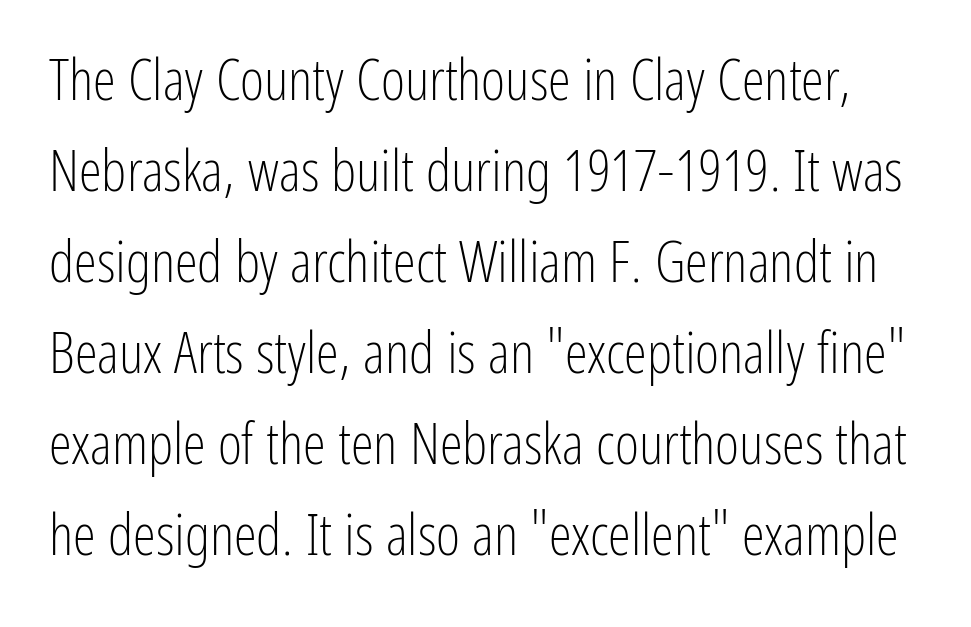
This sample has the flowing, uneven cadence of proportional lettering. Each stroke keeps to a modest, everyday thickness or less. Stroke terminals: plain, sans-serif. Lines of text with bare space underneath.
